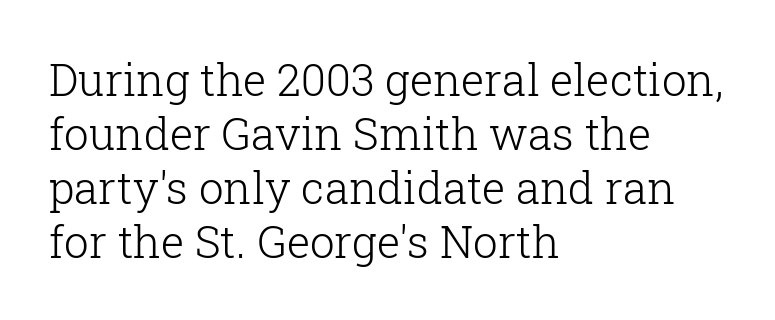
Q: Is the text bold? A: No.
Q: Is the text italic (slanted)? A: No, it is upright.
Q: Is the typeface a serif or a sans-serif typeface? A: Serif.
Q: Is the text underlined? A: No.
Q: How is the paragraph aligned? A: Left-aligned.
Q: Is the spacing between letters normal or unusually wide? A: Normal.
Q: Width (condensed, normal, or wide)? A: Normal.
Q: Stroke contrast? A: Low.
Q: x-height? A: Medium.
Q: Monospaced? A: No.
